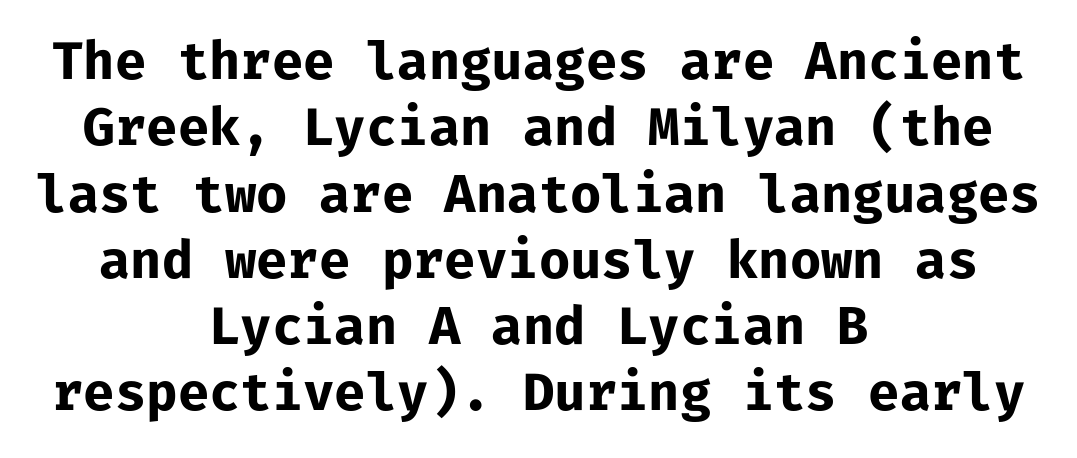
{"serif": "no", "italic": "no", "bold": "yes", "weight": "bold", "width": "normal", "stroke_contrast": "low", "x_height": "medium", "monospaced": "yes", "underline": "no", "align": "center", "line_spacing": "normal", "line_spacing_ratio": 1.3, "letter_spacing": "normal", "letter_spacing_em": 0.0, "glyph_px": 51}
